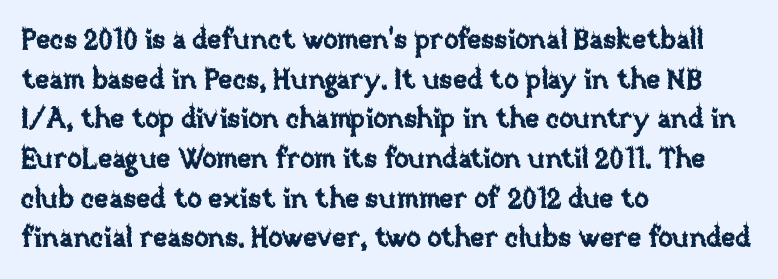
The image shows 27 px text type, upright; set left-aligned, normal line spacing (1.47x), normal letter spacing, not underlined.
